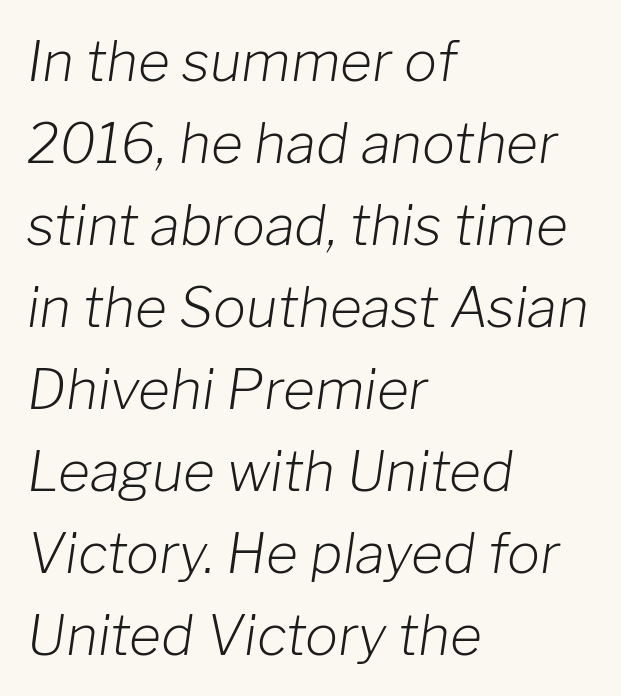
In terms of leading, this rendering sits right in the middle. Think of a printed novel: that variable character pitch is what you see here. Anything drawn beneath the words? Only blank space. The letters are slanted; this is an italic face. The font sits on the lighter half of the weight spectrum, regular included.
